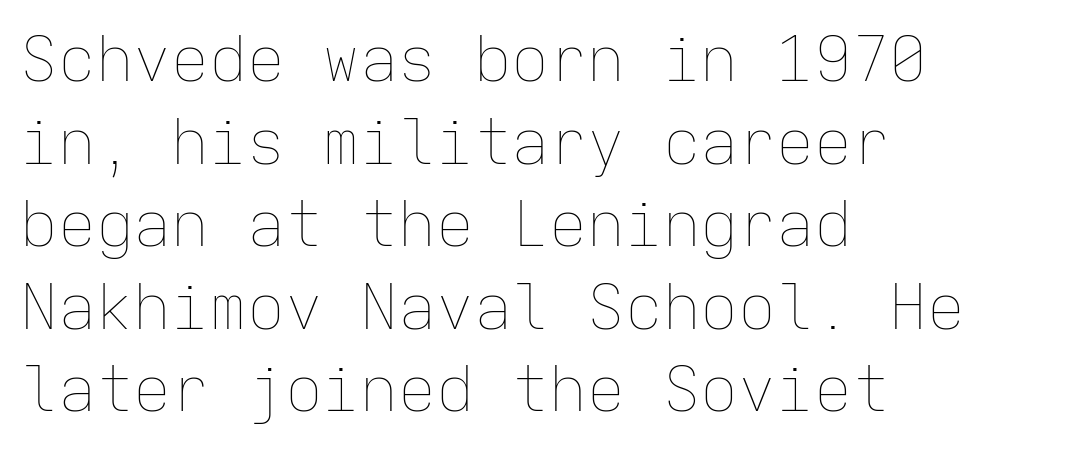
{"italic": "no", "bold": "no", "weight": "thin", "width": "normal", "stroke_contrast": "low", "x_height": "medium", "monospaced": "yes", "underline": "no", "align": "left", "line_spacing": "normal", "line_spacing_ratio": 1.31, "letter_spacing": "normal", "letter_spacing_em": 0.0, "glyph_px": 63}
